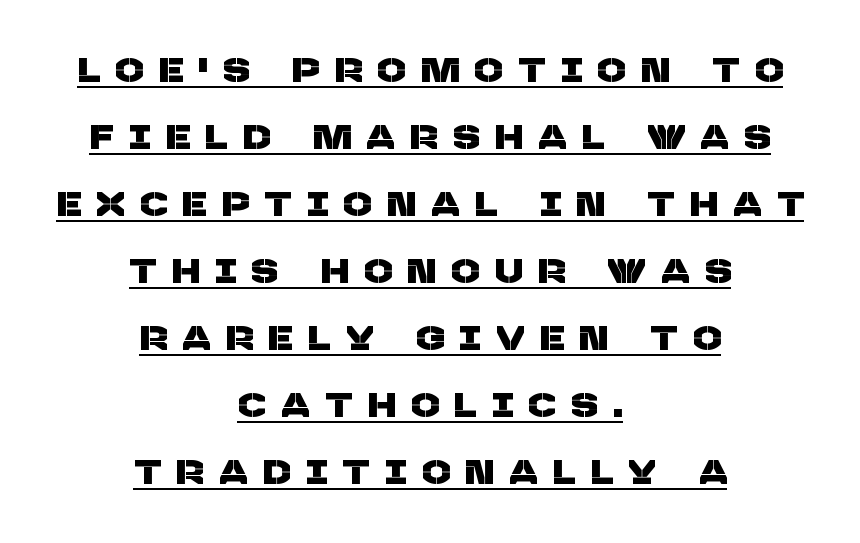
The image shows 33 px sans-serif type; set centered, loose line spacing (2.03x), unusually wide letter spacing (+0.49 em), underlined; low stroke contrast and a large x-height.
